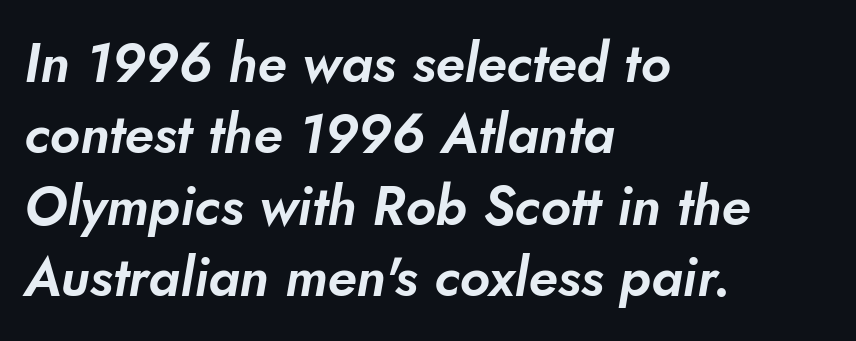
{"serif": "no", "width": "normal", "stroke_contrast": "low", "x_height": "small", "monospaced": "no", "underline": "no", "align": "left", "line_spacing": "normal", "line_spacing_ratio": 1.32, "letter_spacing": "normal", "letter_spacing_em": 0.0, "glyph_px": 54}
